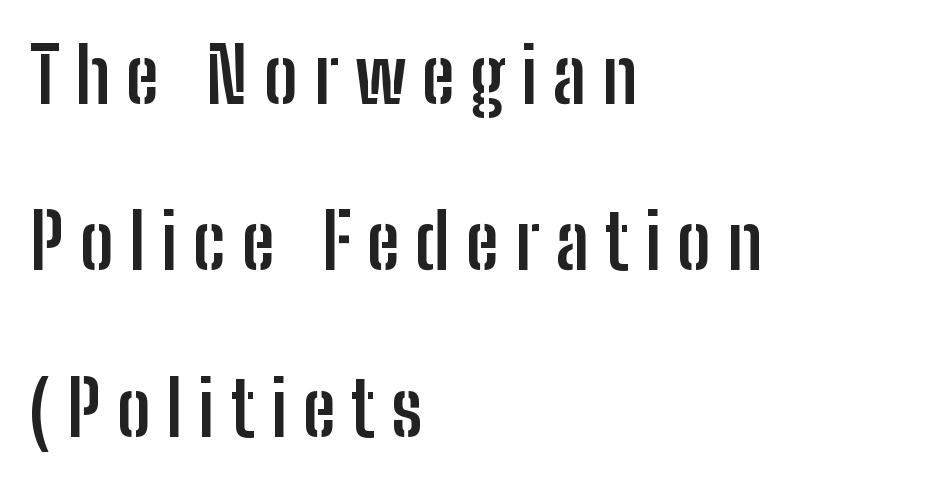
The image shows 75 px semibold, condensed sans-serif type, upright; set left-aligned, loose line spacing (2.22x), unusually wide letter spacing (+0.21 em), not underlined; low stroke contrast and a medium x-height.
